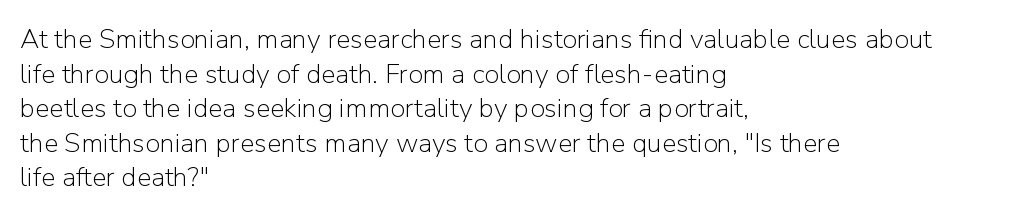
{"italic": "no", "bold": "no", "underline": "no", "align": "left", "line_spacing": "normal", "line_spacing_ratio": 1.28, "letter_spacing": "normal", "letter_spacing_em": 0.0, "glyph_px": 27}
